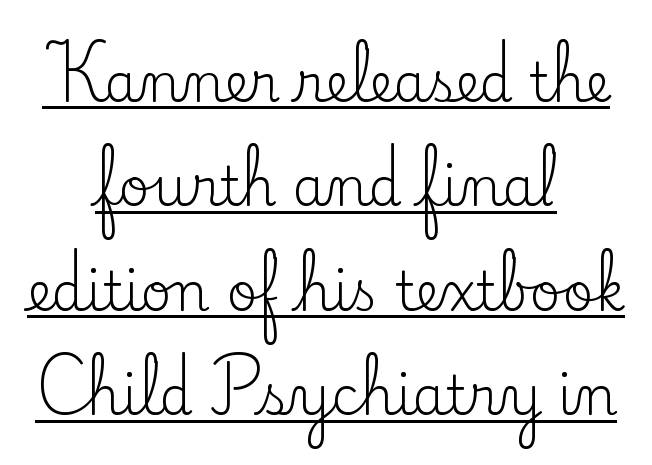
{"italic": "no", "bold": "no", "weight": "regular", "width": "normal", "stroke_contrast": "low", "x_height": "small", "monospaced": "no", "underline": "yes", "align": "center", "line_spacing": "loose", "line_spacing_ratio": 1.97, "letter_spacing": "normal", "letter_spacing_em": 0.0, "glyph_px": 53}
